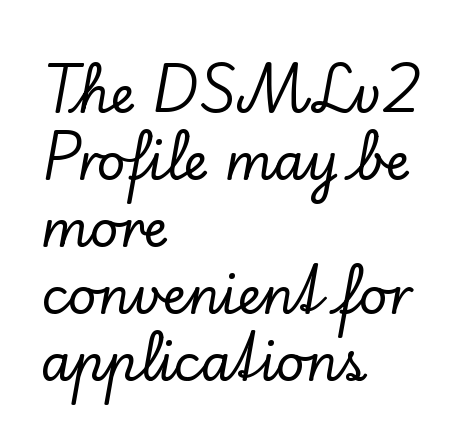
Note: serifs present on the glyphs. A typesetter would call this proportional, since set widths differ per character. The face used here is rendered with its standard letterfit. The baseline area is clear.
